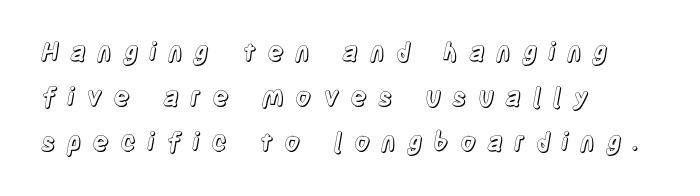
{"underline": "no", "align": "left", "line_spacing_ratio": 1.81, "letter_spacing": "wide", "letter_spacing_em": 0.43, "glyph_px": 25}
